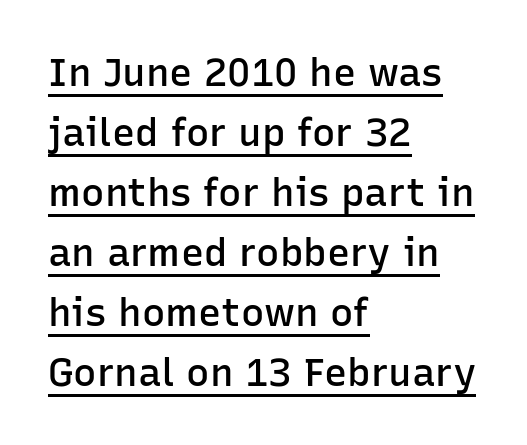
Teacher's note: observe the even left margin — that is flush-left alignment. Heft: intermediate — a semibold. The letters stand upright; this is a roman face. What decoration does the sample have? An underline. Spacing verdict: proportional, widths tailored to each character.
